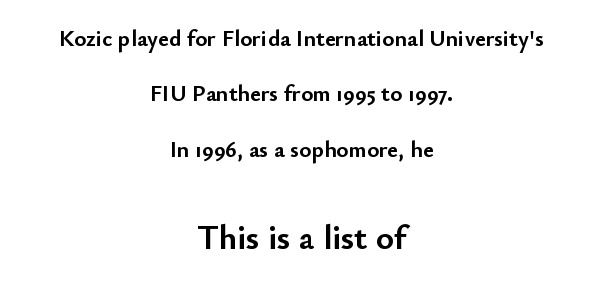
{"serif": "no", "italic": "no", "bold": "yes", "weight": "semibold", "width": "normal", "stroke_contrast": "low", "x_height": "small", "monospaced": "no", "underline": "no", "align": "center", "line_spacing": "loose", "line_spacing_ratio": 2.41, "letter_spacing": "normal", "letter_spacing_em": 0.0, "larger_block": "second", "size_ratio": 1.48, "glyph_px": 34}
